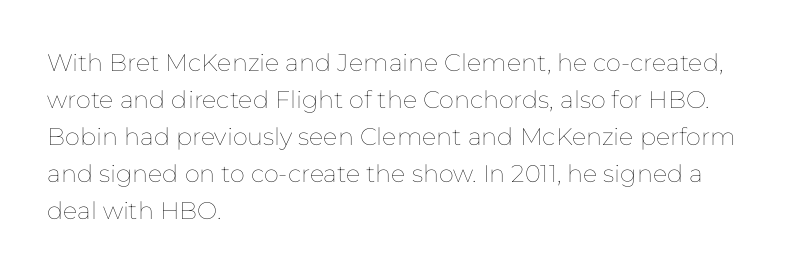
The image shows 24 px text type, upright; set left-aligned, normal line spacing (1.54x), normal letter spacing, not underlined.
